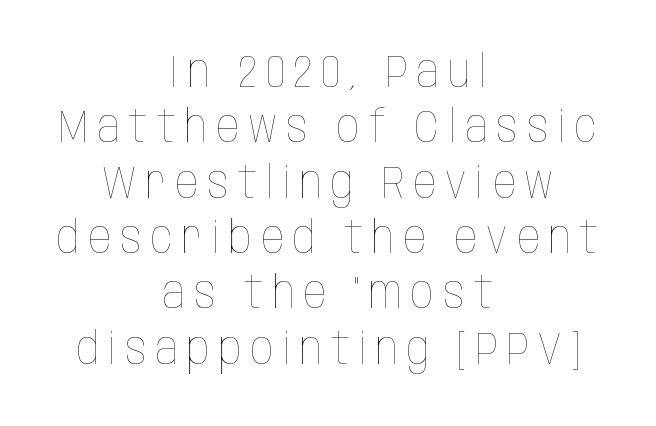
Line starts and ends both wander, symmetrically. You could not count columns in this text — the font is proportionally spaced. Type without underlining. The strokes are not fattened; the text isn't bold. The letters stand straight up with perfectly vertical stems. Caption: expanded tracking, letters set apart.
